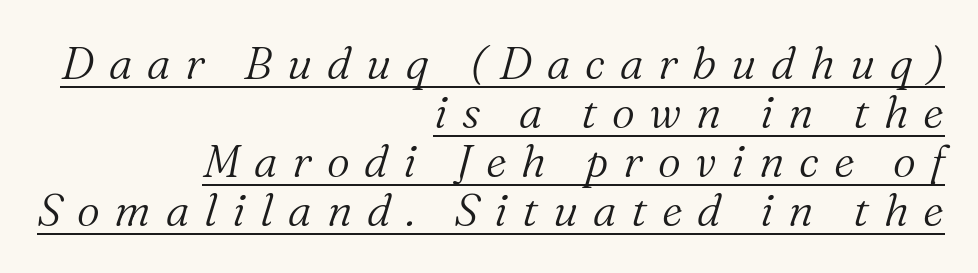
The passage shown is underscored from start to finish. Are there feet on the stems? There are — it's a serif. No letter is thick-stroked: the sample isn't bold. Tracking here is generous; glyphs stand well apart from one another. The letters advance in unequal steps, a hallmark of proportional type. Cramped leading.
